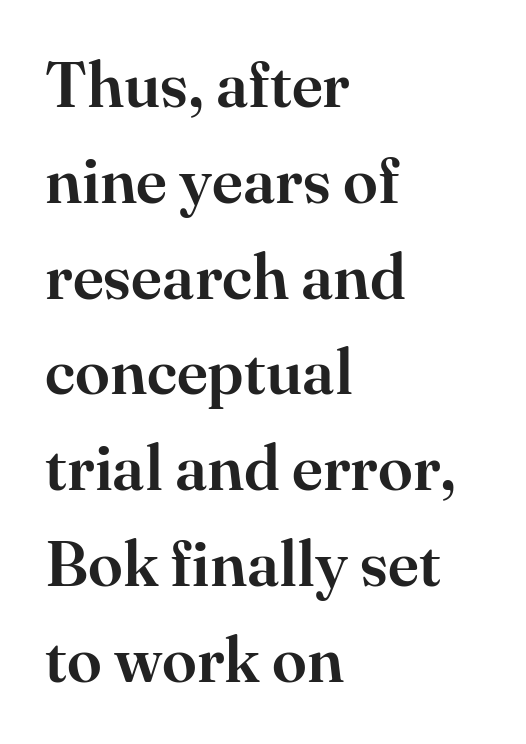
The image shows 63 px serif type, upright; set left-aligned, normal line spacing (1.52x), normal letter spacing, not underlined; high stroke contrast and a small x-height.
